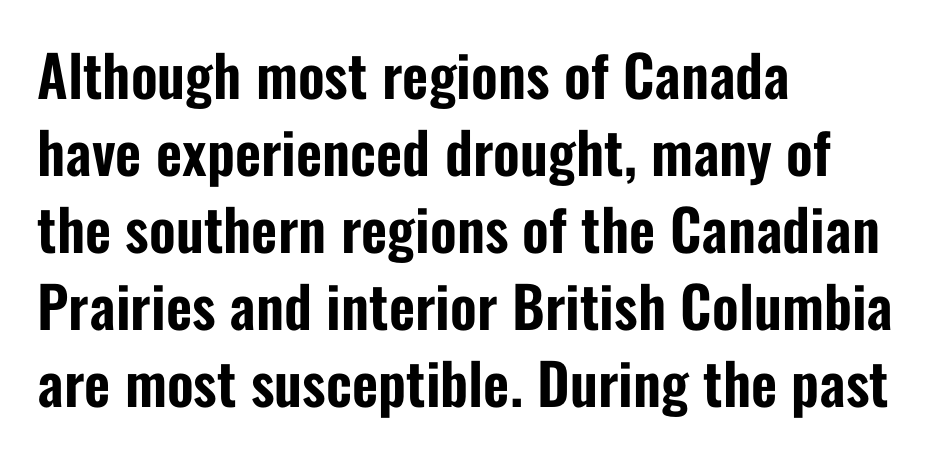
A normal amount of white space separates one row of letters from the next. Italic: no, the glyphs are upright roman. Check the space under the baseline: it is left empty. The rendering uses natural spacing where letterforms have individual widths. A sans-serif font was chosen for this passage.
